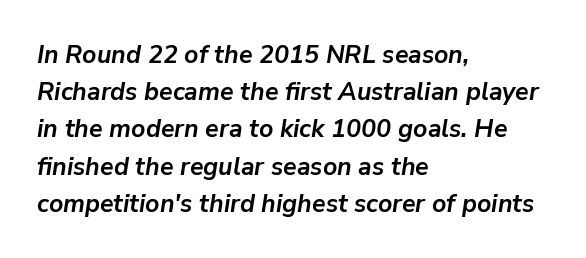
{"italic": "yes", "lean": "right", "slant_degrees": 9, "bold": "yes", "underline": "no", "align": "left", "line_spacing": "normal", "line_spacing_ratio": 1.49, "letter_spacing": "normal", "letter_spacing_em": 0.0, "glyph_px": 25}
